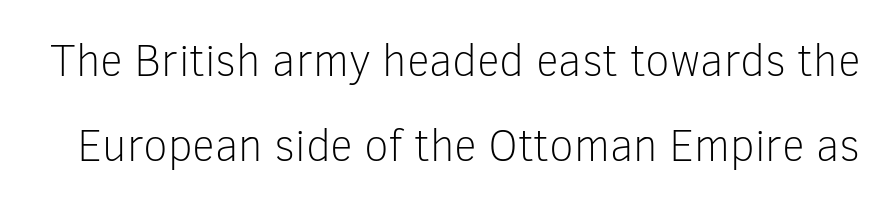
The image shows 45 px light sans-serif type, upright; set line spacing 1.88x, normal letter spacing, not underlined; low stroke contrast and a medium x-height.
